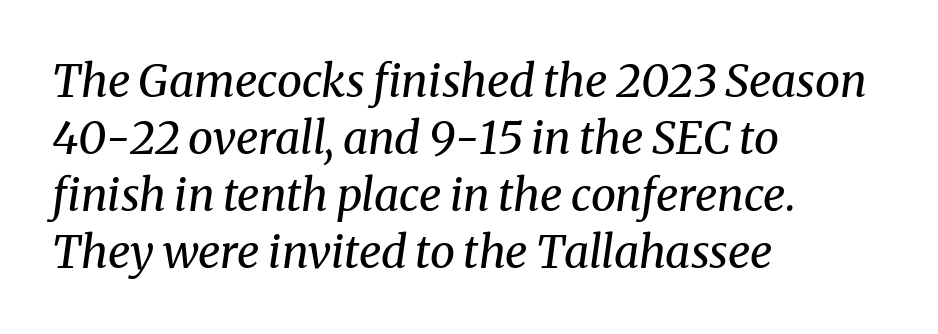
Q: Is the text bold? A: No.
Q: Is the text italic (slanted)? A: Yes, it leans right by about 8 degrees.
Q: Is the typeface a serif or a sans-serif typeface? A: Serif.
Q: Is the text underlined? A: No.
Q: How is the paragraph aligned? A: Left-aligned.
Q: Is the spacing between letters normal or unusually wide? A: Normal.
Q: Is the spacing between lines tight, normal or loose? A: Normal.
Q: Width (condensed, normal, or wide)? A: Normal.
Q: Stroke contrast? A: Medium.
Q: x-height? A: Medium.
Q: Monospaced? A: No.
